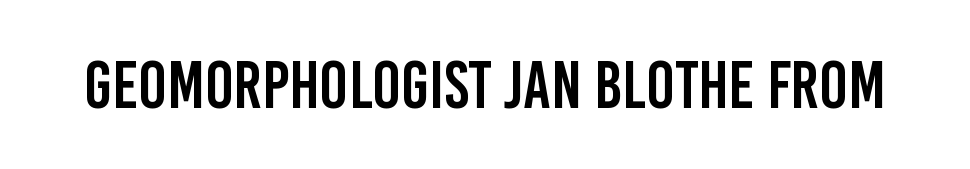
Q: Is the text italic (slanted)? A: No, it is upright.
Q: Is the typeface a serif or a sans-serif typeface? A: Sans-serif.
Q: Is the text underlined? A: No.
Q: Is the spacing between letters normal or unusually wide? A: Normal.
Q: Width (condensed, normal, or wide)? A: Condensed.
Q: Stroke contrast? A: Low.
Q: x-height? A: Large.
Q: Monospaced? A: No.
